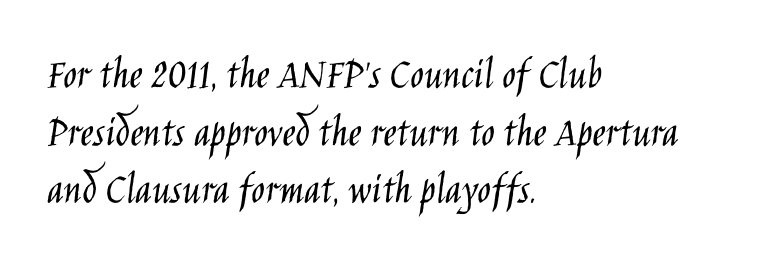
In terms of letterform style, serifs are entirely absent. The foot of each line stays bare and open. A typesetter would call this proportional, since set widths differ per character. Compared with typical body copy, the letter spacing here is the same.
